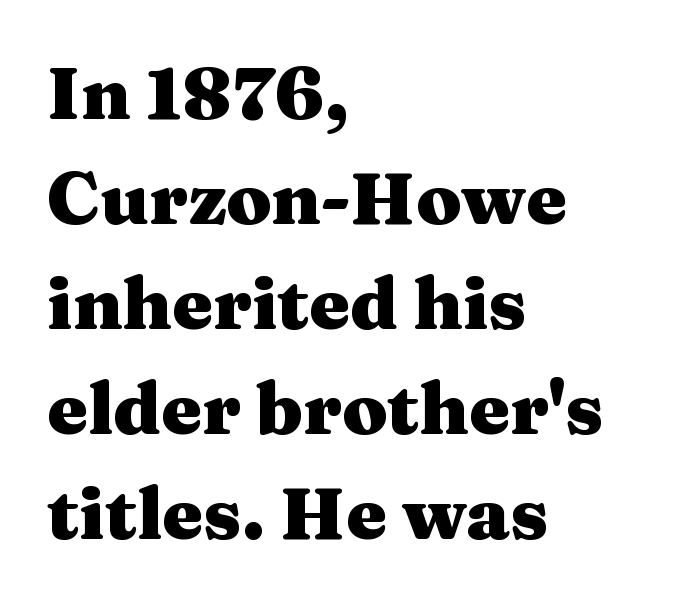
Q: Is the text bold? A: Yes.
Q: Is the text italic (slanted)? A: No, it is upright.
Q: Is the typeface a serif or a sans-serif typeface? A: Serif.
Q: Is the text underlined? A: No.
Q: How is the paragraph aligned? A: Left-aligned.
Q: Is the spacing between letters normal or unusually wide? A: Normal.
Q: Is the spacing between lines tight, normal or loose? A: Normal.
Q: Width (condensed, normal, or wide)? A: Wide.
Q: Stroke contrast? A: Medium.
Q: x-height? A: Medium.
Q: Monospaced? A: No.
